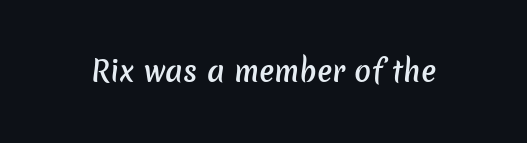
The image shows 28 px semibold sans-serif type; set normal letter spacing, not underlined; low stroke contrast and a medium x-height.
